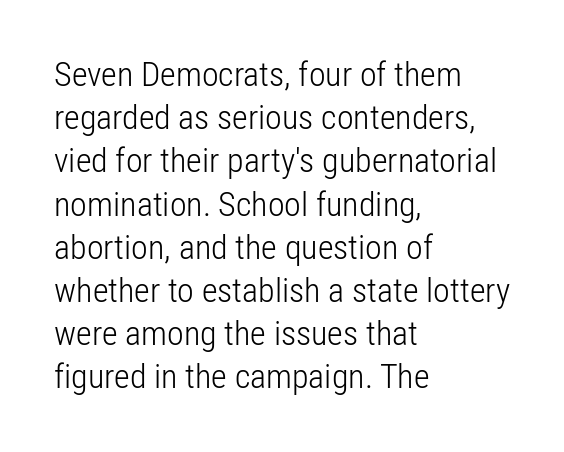
Honestly, the letter spacing is just normal — you wouldn't notice it. No feet cap the strokes, marking this as sans-serif type. Note the varied advance widths — an 'i' is clearly narrower than an 'm'. Glance below the letters and you will spot only blank space. Stems here are at most as thick as an everyday book face.
